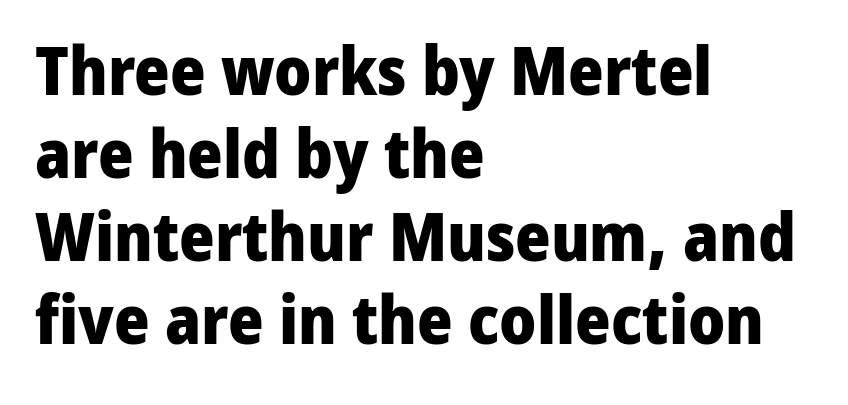
Q: Is the text bold? A: Yes.
Q: Is the text italic (slanted)? A: No, it is upright.
Q: Is the typeface a serif or a sans-serif typeface? A: Sans-serif.
Q: Is the text underlined? A: No.
Q: How is the paragraph aligned? A: Left-aligned.
Q: Is the spacing between letters normal or unusually wide? A: Normal.
Q: Width (condensed, normal, or wide)? A: Normal.
Q: Stroke contrast? A: Low.
Q: x-height? A: Medium.
Q: Monospaced? A: No.
